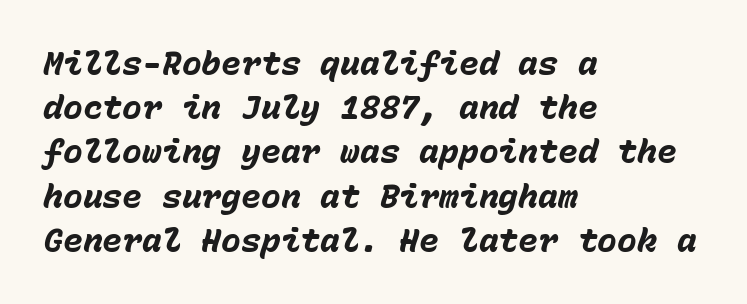
{"italic": "yes", "lean": "right", "slant_degrees": 15, "bold": "yes", "weight": "heavy", "width": "normal", "stroke_contrast": "low", "x_height": "medium", "monospaced": "yes", "underline": "no", "align": "left", "line_spacing": "normal", "line_spacing_ratio": 1.34, "letter_spacing": "normal", "letter_spacing_em": 0.0, "glyph_px": 33}
